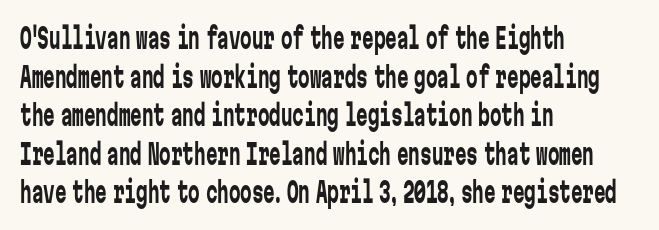
What stands out about the letter spacing? Nothing — it is the standard amount. Rule under the text: the space is simply empty. Does the lettering tilt? It doesn't — this is upright. Typeset ragged right — the left edge is the straight one.
